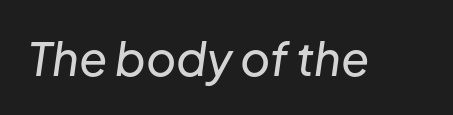
Q: Is the text italic (slanted)? A: Yes, it leans right by about 8 degrees.
Q: Is the text underlined? A: No.
Q: Is the spacing between letters normal or unusually wide? A: Normal.
Q: Width (condensed, normal, or wide)? A: Normal.
Q: Stroke contrast? A: Low.
Q: x-height? A: Medium.
Q: Monospaced? A: No.
